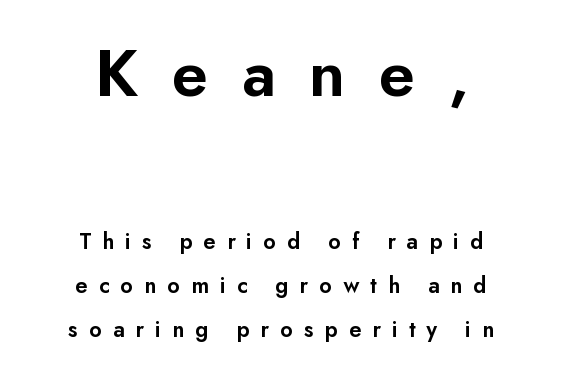
Q: Is the text bold? A: Semi-bold.
Q: Is the text italic (slanted)? A: No, it is upright.
Q: Is the typeface a serif or a sans-serif typeface? A: Sans-serif.
Q: Is the text underlined? A: No.
Q: Is the spacing between letters normal or unusually wide? A: Unusually wide.
Q: Is the spacing between lines tight, normal or loose? A: Loose.
Q: Which block of text is set in a larger size, the first (top) or the second (bottom)? A: The first (top) one.
Q: Width (condensed, normal, or wide)? A: Normal.
Q: Stroke contrast? A: Low.
Q: x-height? A: Small.
Q: Monospaced? A: No.
